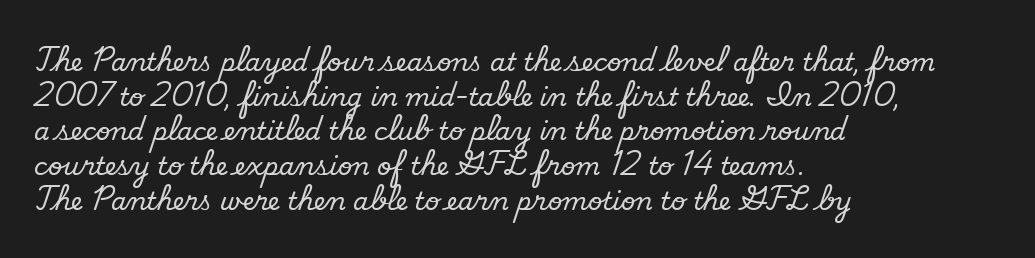
The image shows 25 px text type; set left-aligned, normal line spacing (1.39x), normal letter spacing, not underlined.
